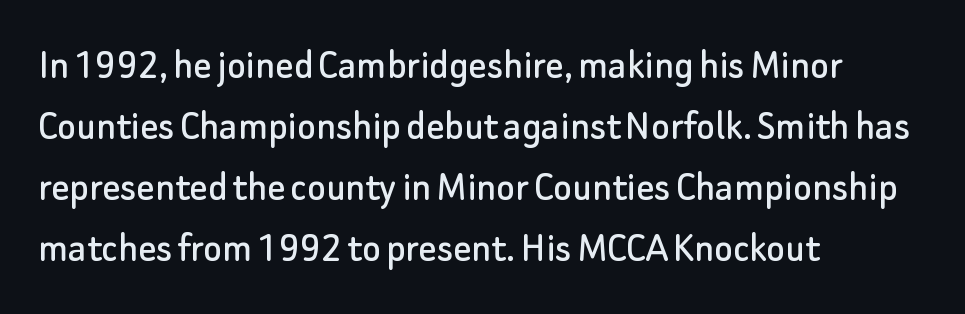
The image shows 44 px sans-serif type, upright; set left-aligned, normal line spacing (1.39x), normal letter spacing, not underlined; low stroke contrast and a small x-height.
